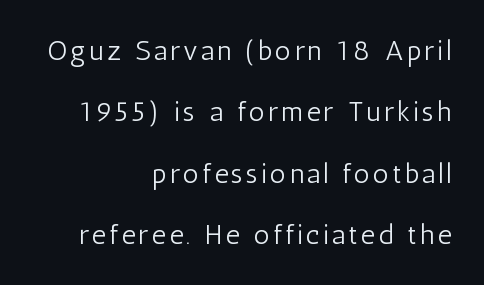
The image shows 28 px light, condensed sans-serif type, upright; set right-aligned, loose line spacing (2.19x), not underlined; low stroke contrast and a medium x-height.
